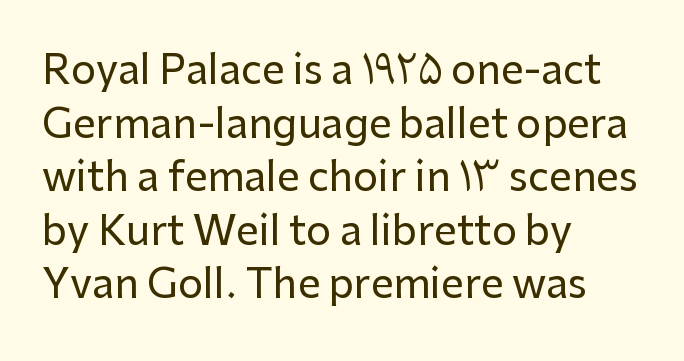
The image shows 40 px sans-serif type, upright; set left-aligned, normal line spacing (1.34x), normal letter spacing, not underlined; low stroke contrast and a medium x-height.
